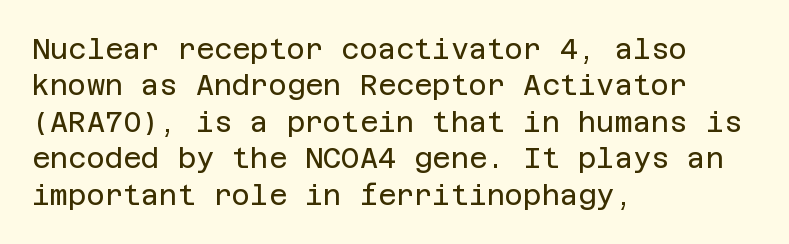
Nope, not italic — everything's standing straight. The tracking reads as untouched default to a designer's eye. Where is the straight margin? On the left. Nothing heavy about these letters — not bold at all.
